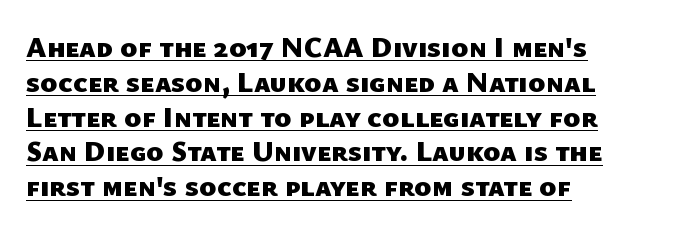
{"serif": "no", "bold": "yes", "weight": "heavy", "width": "normal", "stroke_contrast": "low", "x_height": "medium", "monospaced": "no", "underline": "yes", "align": "left", "line_spacing_ratio": 1.2, "letter_spacing": "normal", "letter_spacing_em": 0.0, "glyph_px": 29}
